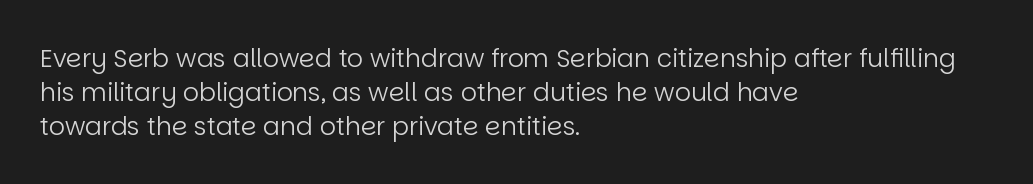
Q: Is the text bold? A: No.
Q: Is the text italic (slanted)? A: No, it is upright.
Q: Is the text underlined? A: No.
Q: How is the paragraph aligned? A: Left-aligned.
Q: Is the spacing between letters normal or unusually wide? A: Normal.
Q: Is the spacing between lines tight, normal or loose? A: Normal.
